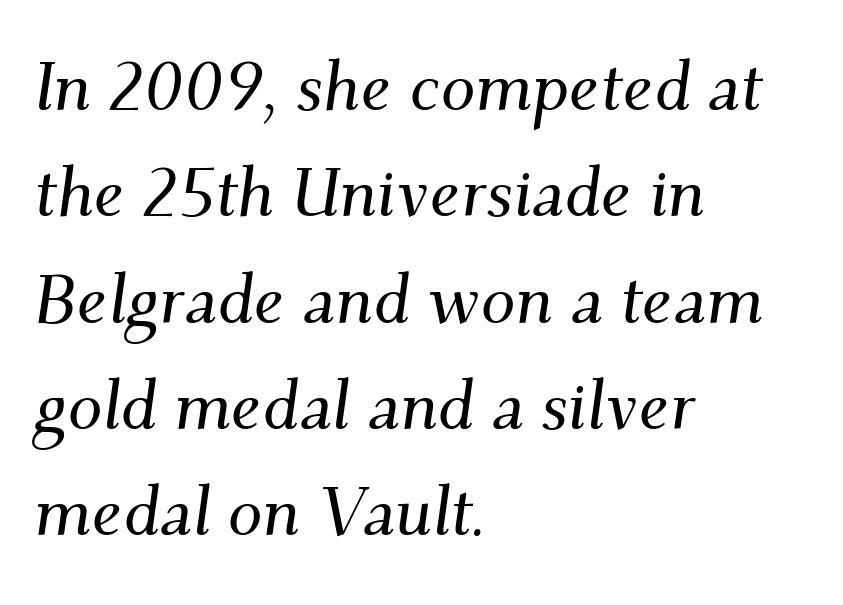
{"serif": "yes", "italic": "yes", "lean": "right", "slant_degrees": 9, "width": "normal", "stroke_contrast": "medium", "x_height": "small", "monospaced": "no", "underline": "no", "align": "left", "line_spacing": "normal", "line_spacing_ratio": 1.54, "letter_spacing": "normal", "letter_spacing_em": 0.0, "glyph_px": 69}
